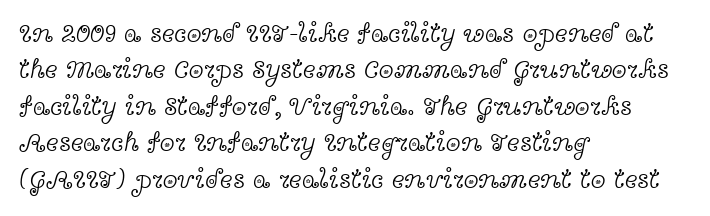
{"italic": "no", "bold": "no", "underline": "no", "align": "left", "line_spacing": "normal", "line_spacing_ratio": 1.35, "letter_spacing": "normal", "letter_spacing_em": 0.0, "glyph_px": 27}
